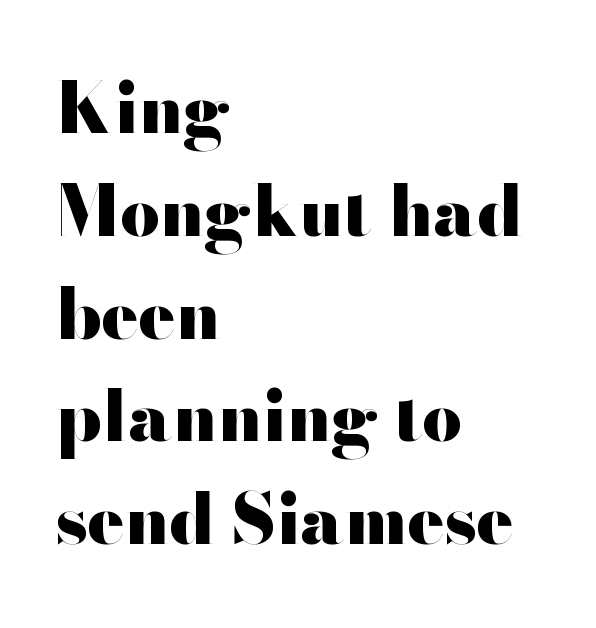
The image shows 69 px heavy, wide sans-serif type, upright; set left-aligned, normal line spacing (1.49x), normal letter spacing, not underlined; high stroke contrast and a small x-height.
